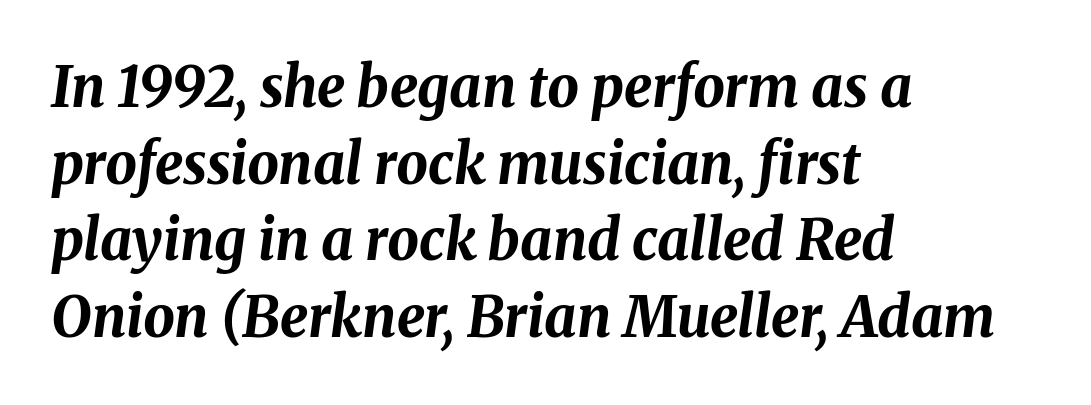
The image shows 56 px bold type, italic (leaning right); set left-aligned, normal line spacing (1.37x), normal letter spacing, not underlined; medium stroke contrast and a medium x-height.
